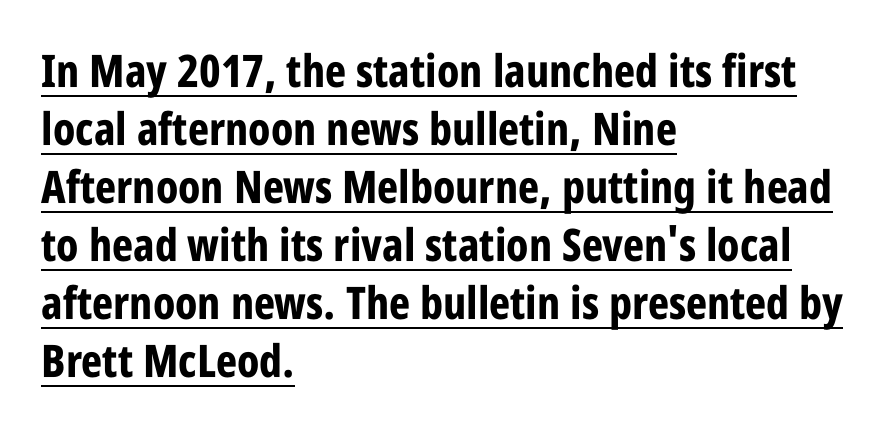
Q: Is the text bold? A: Yes.
Q: Is the text italic (slanted)? A: No, it is upright.
Q: Is the typeface a serif or a sans-serif typeface? A: Sans-serif.
Q: Is the text underlined? A: Yes.
Q: How is the paragraph aligned? A: Left-aligned.
Q: Is the spacing between letters normal or unusually wide? A: Normal.
Q: Is the spacing between lines tight, normal or loose? A: Normal.
Q: Width (condensed, normal, or wide)? A: Condensed.
Q: Stroke contrast? A: Low.
Q: x-height? A: Large.
Q: Monospaced? A: No.
